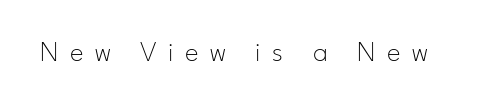
The rendering shows plain stroke endings on the letterforms — a sans-serif design. Proportional: the letters do not fall into vertical columns. Quick note: not italic, upright. The passage shown has open, widely tracked lettering throughout. Any mark beneath the type? The region is blank. Stems and bowls with no extra thickness — not bold.
